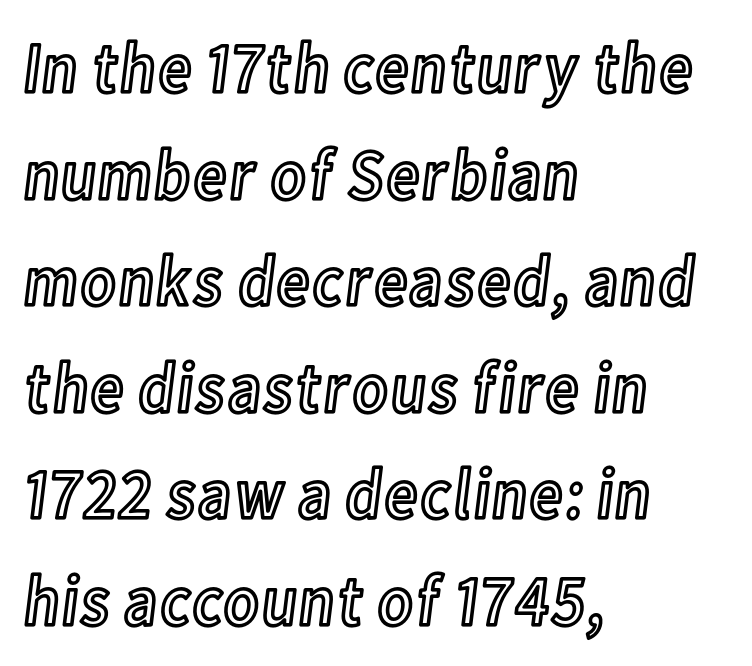
The specimen omits any rule beneath the text block's lines. The line texture is even and compact thanks to regular tracking. Typeset ragged right — the left edge is the straight one. The passage shown is typed in a proportional face where columns would drift. A typesetter would call this leading conventional body-copy spacing.
